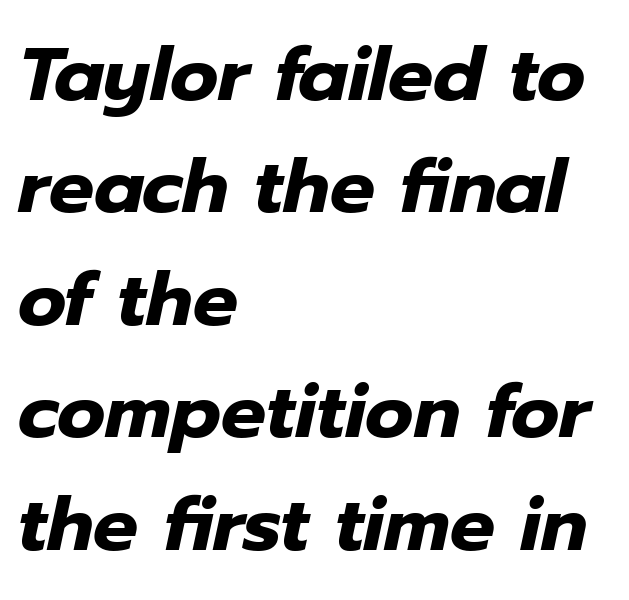
Plenty of ink on the page — the face is bold. Alignment: flush left. This rendering features lettering with no underline. Is the type slanted? Yes — the strokes lean at a clear angle. Tracking here is standard; glyphs follow each other at the usual distance.
